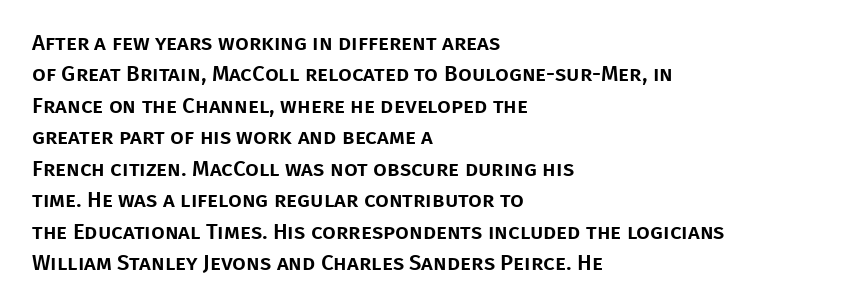
Q: Is the text italic (slanted)? A: No, it is upright.
Q: Is the text underlined? A: No.
Q: How is the paragraph aligned? A: Left-aligned.
Q: Is the spacing between letters normal or unusually wide? A: Normal.
Q: Is the spacing between lines tight, normal or loose? A: Normal.
